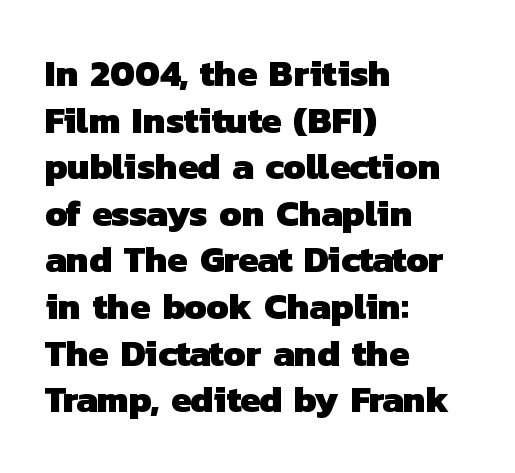
Q: Is the text bold? A: Yes.
Q: Is the typeface a serif or a sans-serif typeface? A: Sans-serif.
Q: Is the text underlined? A: No.
Q: How is the paragraph aligned? A: Left-aligned.
Q: Is the spacing between letters normal or unusually wide? A: Normal.
Q: Is the spacing between lines tight, normal or loose? A: Normal.
Q: Width (condensed, normal, or wide)? A: Normal.
Q: Stroke contrast? A: Low.
Q: x-height? A: Medium.
Q: Monospaced? A: No.
